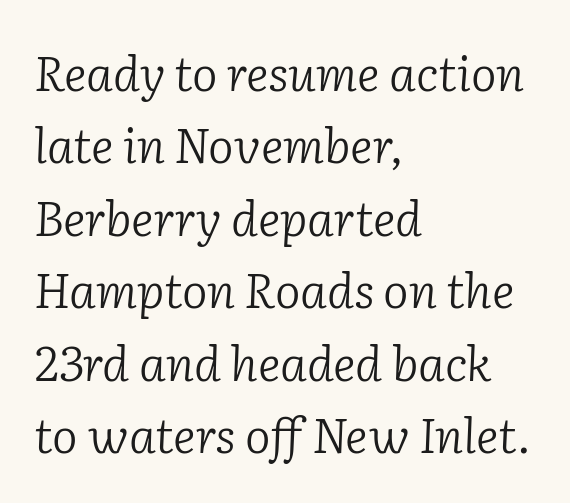
Q: Is the text bold? A: No.
Q: Is the text italic (slanted)? A: Yes, it leans right by about 2 degrees.
Q: Is the typeface a serif or a sans-serif typeface? A: Serif.
Q: Is the text underlined? A: No.
Q: How is the paragraph aligned? A: Left-aligned.
Q: Is the spacing between letters normal or unusually wide? A: Normal.
Q: Is the spacing between lines tight, normal or loose? A: Normal.
Q: Width (condensed, normal, or wide)? A: Normal.
Q: Stroke contrast? A: Low.
Q: x-height? A: Medium.
Q: Monospaced? A: No.
